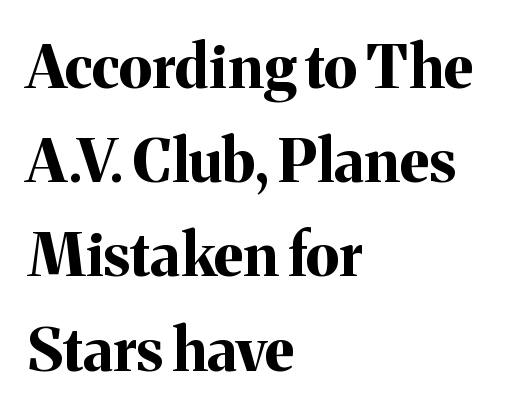
The image shows 60 px bold serif type, upright; set left-aligned, normal line spacing (1.57x), normal letter spacing, not underlined; medium stroke contrast and a medium x-height.
